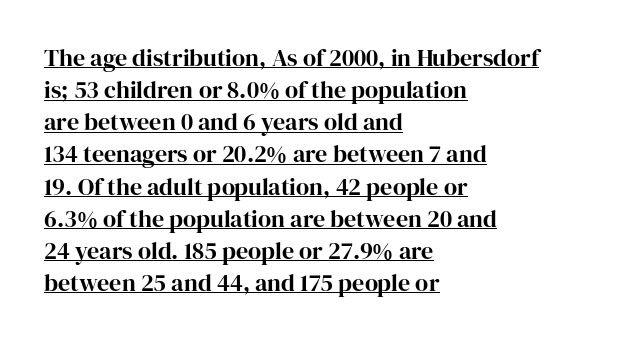
Whoever set this chose a conventional vertical rhythm. Caption: standard tracking, unaltered. Beneath each row of characters lies a ruled line. Nope, not italic — everything's standing straight.
